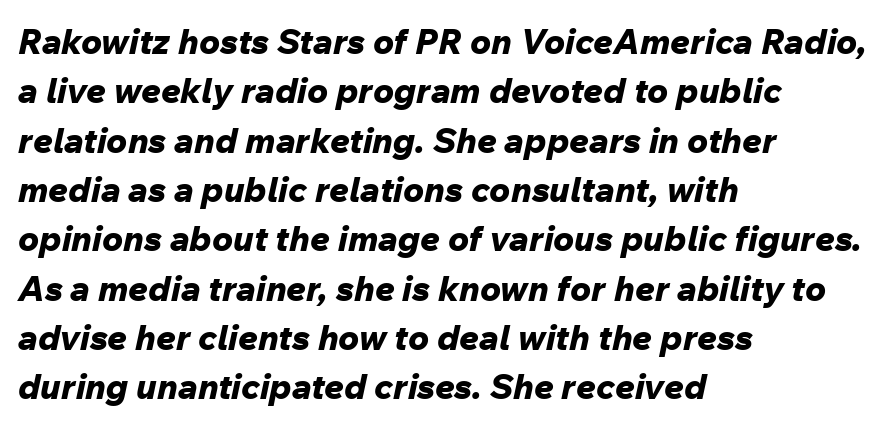
Do the characters align in a grid? No, the font is proportional. The string is rendered with underlining switched off. The rendering anchors every line to the left-hand side. The line-height multiplier appears to be the usual default. Notice how the stems are inclined rather than vertical — that's the hallmark of italics. These lines keep a tight, regular rhythm from letter to letter.
